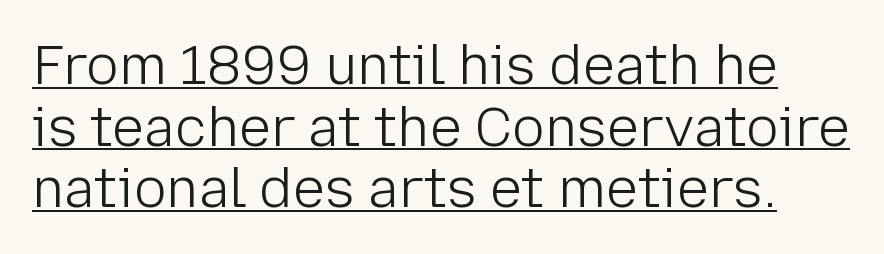
The image shows 54 px light sans-serif type, upright; set tight line spacing (1.14x), normal letter spacing, underlined; low stroke contrast and a medium x-height.
